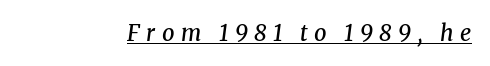
Firm but not heavy-handed strokes: this text is semibold. Has an underline been added? It has. The gaps between neighbouring characters are conspicuously large. Looking at the ascenders, they clearly lean.
